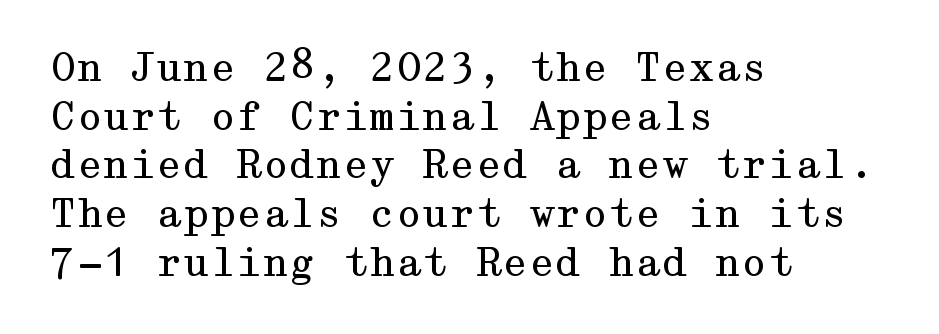
{"serif": "yes", "italic": "no", "bold": "no", "weight": "regular", "width": "wide", "stroke_contrast": "medium", "x_height": "medium", "underline": "no", "align": "left", "line_spacing": "normal", "line_spacing_ratio": 1.28, "letter_spacing": "normal", "letter_spacing_em": 0.0, "glyph_px": 38}
